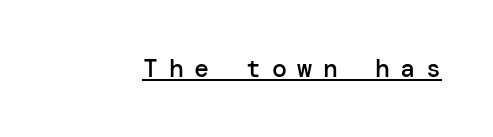
The image shows 25 px text type, upright; set unusually wide letter spacing (+0.43 em), underlined.
